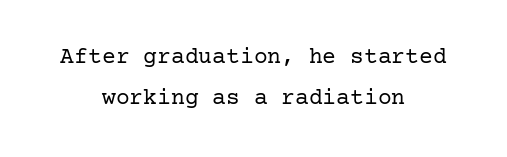
The image shows 23 px text type, upright; set centered, line spacing 1.78x, normal letter spacing, not underlined.
